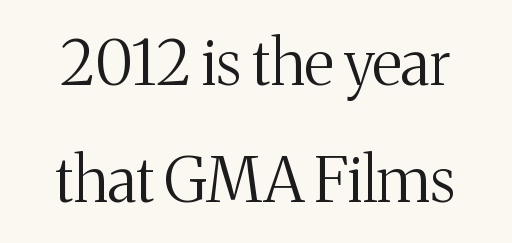
The foot of each line stays bare and open. You can tell it's not italic because the verticals are truly vertical. Glyph-to-glyph distance matches everyday printed text. Does the type have serifs? Yes, each stem ends in a small foot. The strokes carry an ordinary text weight at most.
